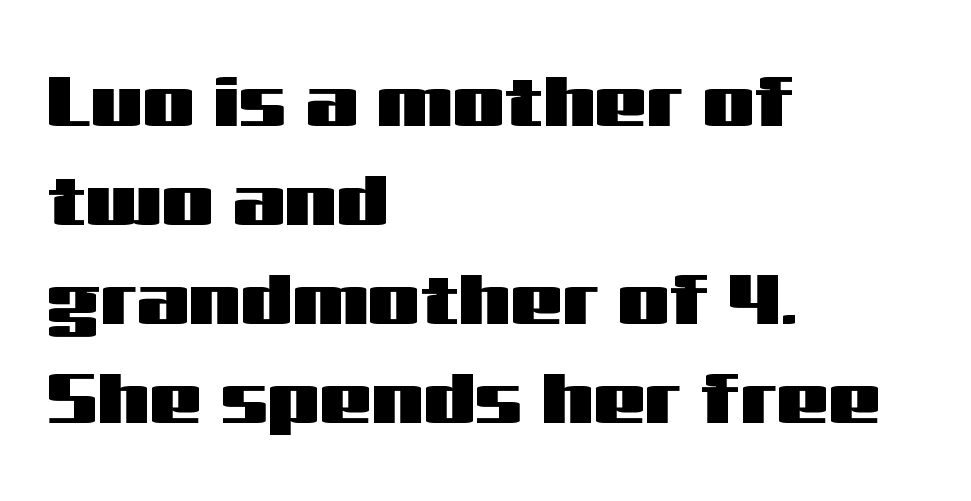
{"serif": "no", "italic": "no", "width": "wide", "stroke_contrast": "medium", "x_height": "medium", "monospaced": "no", "underline": "no", "align": "left", "line_spacing": "normal", "line_spacing_ratio": 1.34, "letter_spacing": "normal", "letter_spacing_em": 0.0, "glyph_px": 74}
